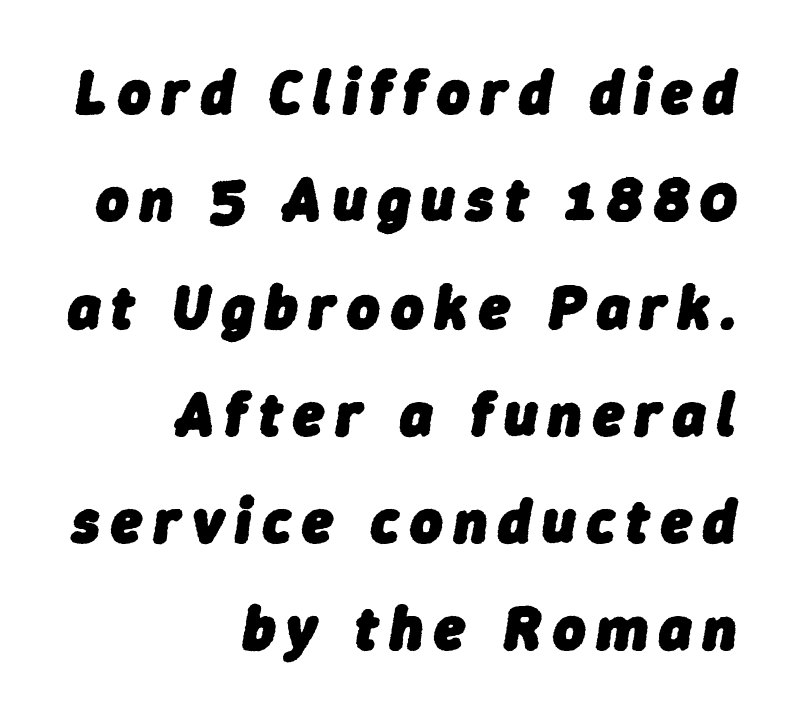
{"italic": "yes", "lean": "right", "slant_degrees": 9, "bold": "yes", "weight": "heavy", "width": "normal", "stroke_contrast": "low", "x_height": "medium", "monospaced": "no", "underline": "no", "align": "right", "line_spacing_ratio": 1.73, "glyph_px": 62}
